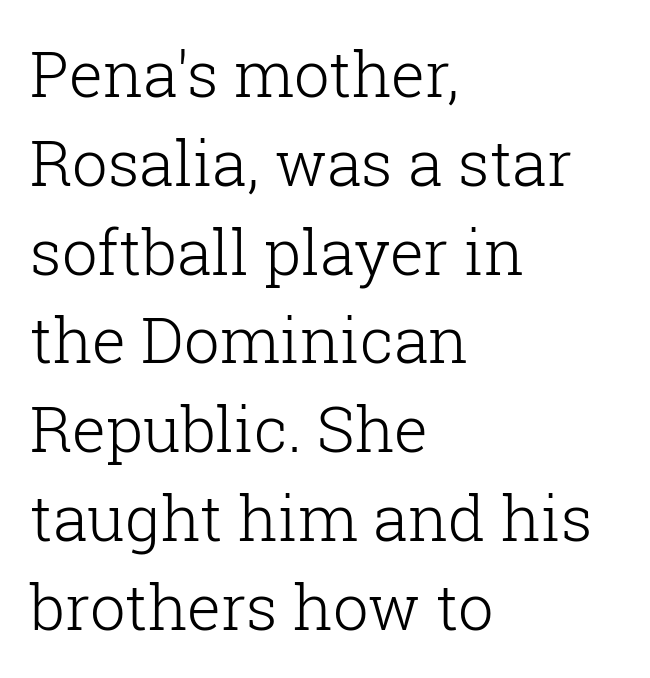
The image shows 63 px light serif type, upright; set left-aligned, normal line spacing (1.41x), normal letter spacing, not underlined; low stroke contrast and a medium x-height.
